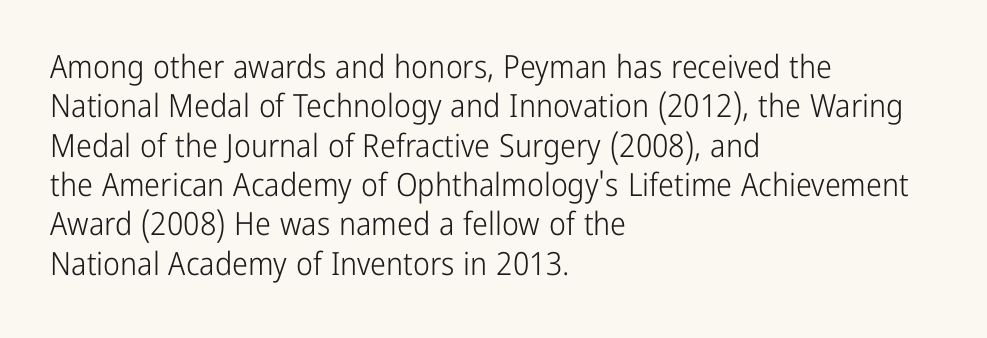
The face used here is rendered with its standard letterfit. The letters stand upright; this is a roman face. Only glyphs here, with clear space below each row. The cut favours lightness, reaching ordinary text weight at its darkest.
